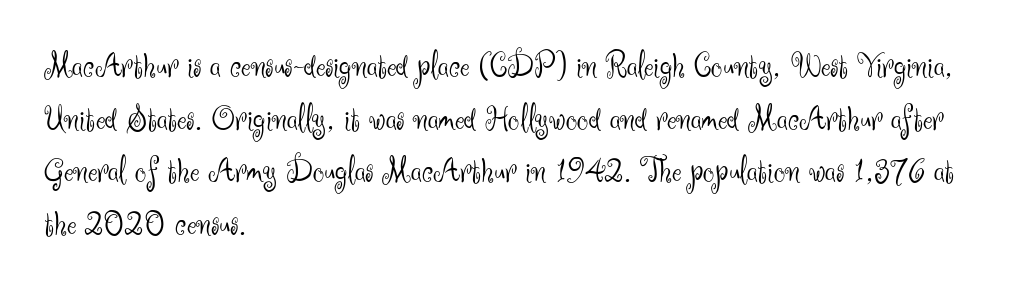
{"serif": "no", "italic": "no", "bold": "no", "weight": "light", "width": "normal", "stroke_contrast": "medium", "x_height": "small", "monospaced": "no", "underline": "no", "align": "left", "line_spacing": "normal", "line_spacing_ratio": 1.46, "letter_spacing": "normal", "letter_spacing_em": 0.0, "glyph_px": 36}
